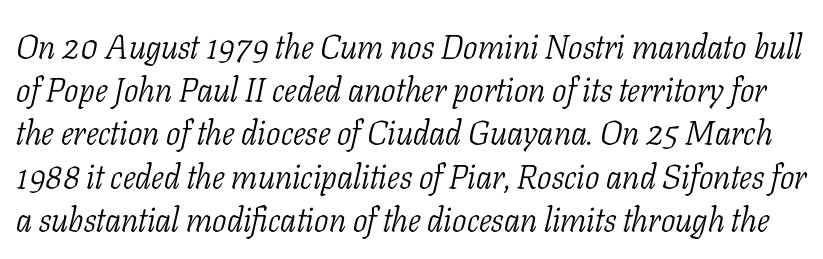
Q: Is the text bold? A: No.
Q: Is the text italic (slanted)? A: Yes, it leans right by about 11 degrees.
Q: Is the typeface a serif or a sans-serif typeface? A: Serif.
Q: Is the text underlined? A: No.
Q: Is the spacing between letters normal or unusually wide? A: Normal.
Q: Is the spacing between lines tight, normal or loose? A: Normal.
Q: Width (condensed, normal, or wide)? A: Condensed.
Q: Stroke contrast? A: Low.
Q: x-height? A: Medium.
Q: Monospaced? A: No.
